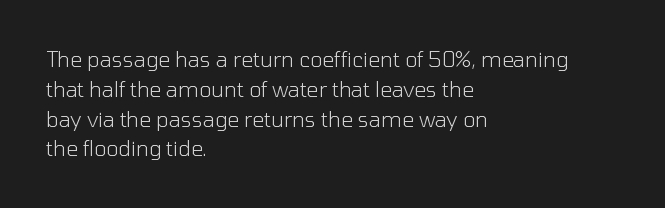
The image shows 21 px text type, upright; set left-aligned, normal line spacing (1.42x), normal letter spacing, not underlined.
